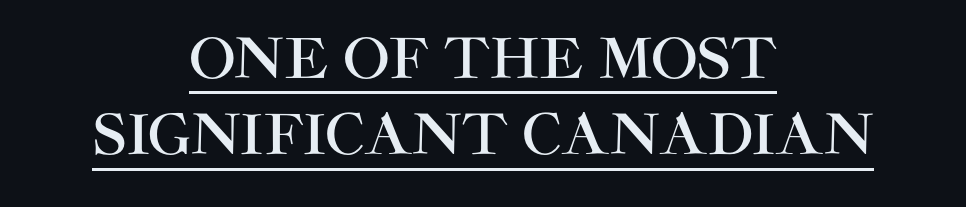
Q: Is the text italic (slanted)? A: No, it is upright.
Q: Is the typeface a serif or a sans-serif typeface? A: Sans-serif.
Q: Is the text underlined? A: Yes.
Q: How is the paragraph aligned? A: Centered.
Q: Is the spacing between letters normal or unusually wide? A: Normal.
Q: Is the spacing between lines tight, normal or loose? A: Normal.
Q: Width (condensed, normal, or wide)? A: Normal.
Q: Stroke contrast? A: High.
Q: x-height? A: Large.
Q: Monospaced? A: No.
